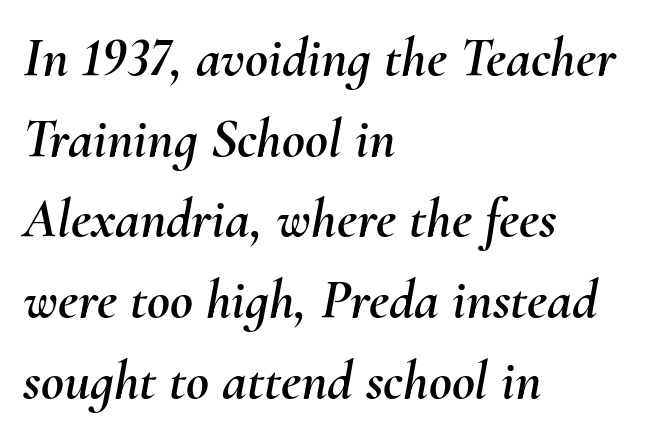
Q: Is the text italic (slanted)? A: Yes, it leans right by about 10 degrees.
Q: Is the text underlined? A: No.
Q: How is the paragraph aligned? A: Left-aligned.
Q: Is the spacing between letters normal or unusually wide? A: Normal.
Q: Is the spacing between lines tight, normal or loose? A: Normal.
Q: Width (condensed, normal, or wide)? A: Normal.
Q: Stroke contrast? A: Medium.
Q: x-height? A: Small.
Q: Monospaced? A: No.
